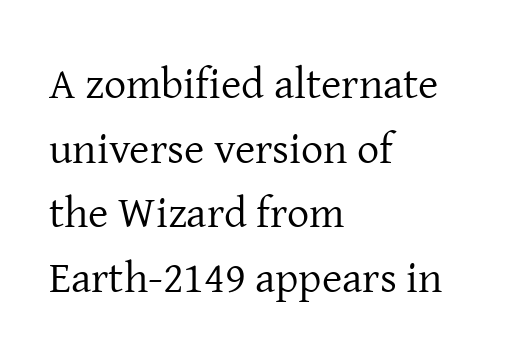
The image shows 44 px regular-weight serif type, upright; set left-aligned, normal line spacing (1.47x), normal letter spacing, not underlined; low stroke contrast and a medium x-height.
